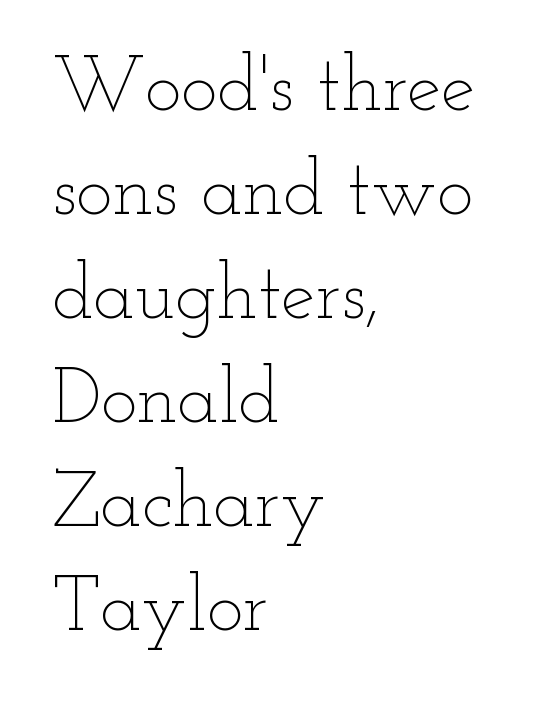
The image shows 77 px thin, wide type, upright; set left-aligned, normal line spacing (1.35x), normal letter spacing, not underlined; low stroke contrast and a small x-height.
